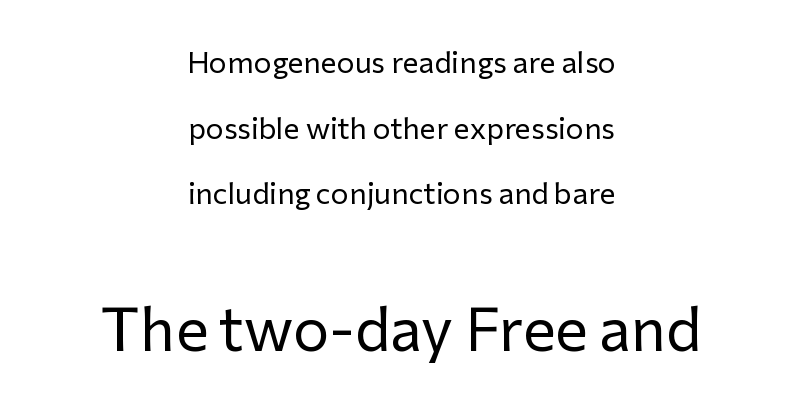
Q: Is the text bold? A: No.
Q: Is the text italic (slanted)? A: No, it is upright.
Q: Is the typeface a serif or a sans-serif typeface? A: Sans-serif.
Q: Is the text underlined? A: No.
Q: How is the paragraph aligned? A: Centered.
Q: Is the spacing between letters normal or unusually wide? A: Normal.
Q: Is the spacing between lines tight, normal or loose? A: Loose.
Q: Which block of text is set in a larger size, the first (top) or the second (bottom)? A: The second (bottom) one.
Q: Width (condensed, normal, or wide)? A: Normal.
Q: Stroke contrast? A: Low.
Q: x-height? A: Medium.
Q: Monospaced? A: No.
